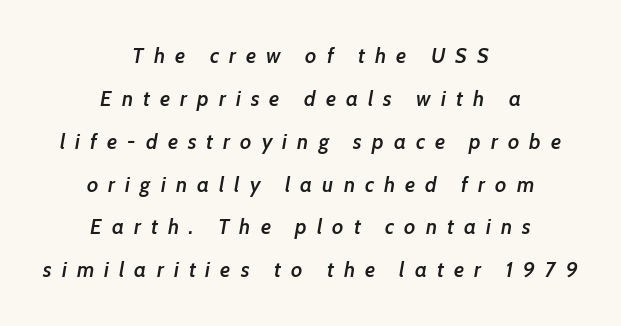
{"italic": "yes", "lean": "right", "slant_degrees": 7, "bold": "semi", "underline": "no", "align": "center", "line_spacing": "loose", "line_spacing_ratio": 2.04, "letter_spacing": "wide", "letter_spacing_em": 0.48, "glyph_px": 21}
